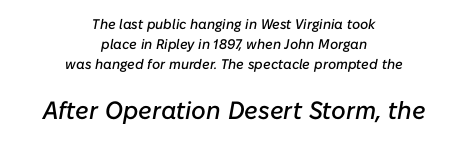
Q: Is the text italic (slanted)? A: Yes, it leans right by about 10 degrees.
Q: Is the text underlined? A: No.
Q: How is the paragraph aligned? A: Centered.
Q: Is the spacing between letters normal or unusually wide? A: Normal.
Q: Is the spacing between lines tight, normal or loose? A: Normal.
Q: Which block of text is set in a larger size, the first (top) or the second (bottom)? A: The second (bottom) one.
